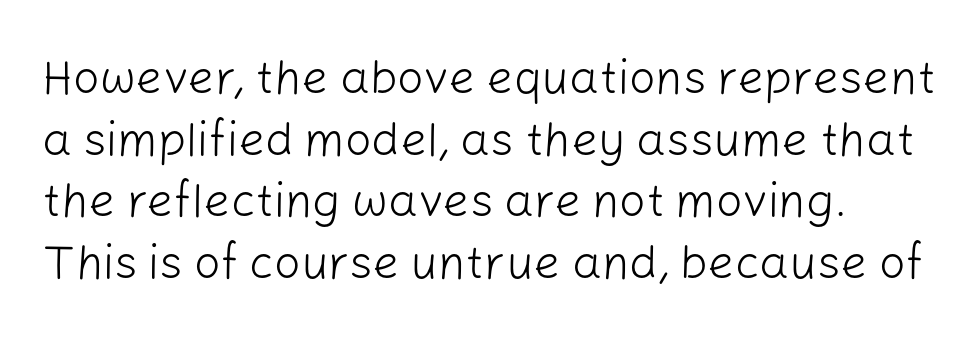
Q: Is the text bold? A: No.
Q: Is the text italic (slanted)? A: No, it is upright.
Q: Is the typeface a serif or a sans-serif typeface? A: Sans-serif.
Q: Is the text underlined? A: No.
Q: How is the paragraph aligned? A: Left-aligned.
Q: Is the spacing between letters normal or unusually wide? A: Normal.
Q: Is the spacing between lines tight, normal or loose? A: Normal.
Q: Width (condensed, normal, or wide)? A: Normal.
Q: Stroke contrast? A: Low.
Q: x-height? A: Medium.
Q: Monospaced? A: No.
